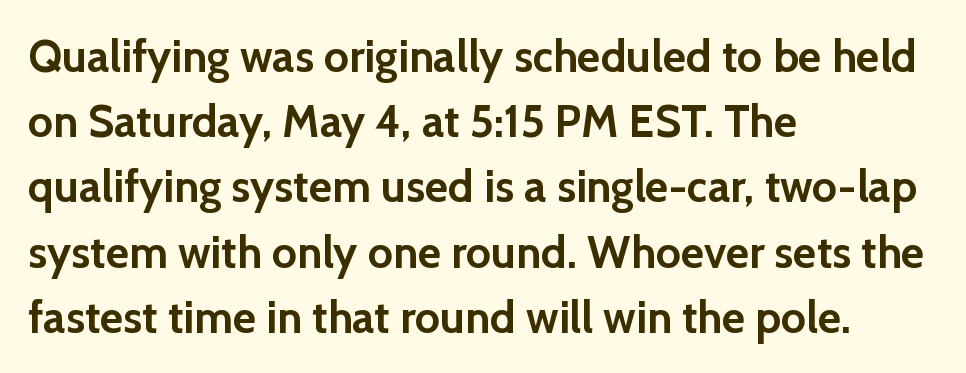
Q: Is the text bold? A: Yes.
Q: Is the text italic (slanted)? A: No, it is upright.
Q: Is the typeface a serif or a sans-serif typeface? A: Sans-serif.
Q: Is the text underlined? A: No.
Q: How is the paragraph aligned? A: Left-aligned.
Q: Is the spacing between letters normal or unusually wide? A: Normal.
Q: Is the spacing between lines tight, normal or loose? A: Normal.
Q: Width (condensed, normal, or wide)? A: Normal.
Q: x-height? A: Medium.
Q: Monospaced? A: No.
